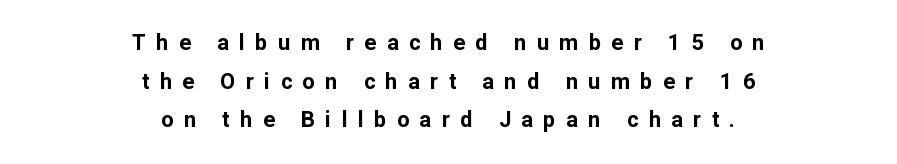
The image shows 22 px bold type, upright; set centered, line spacing 1.76x, unusually wide letter spacing (+0.47 em), not underlined.
